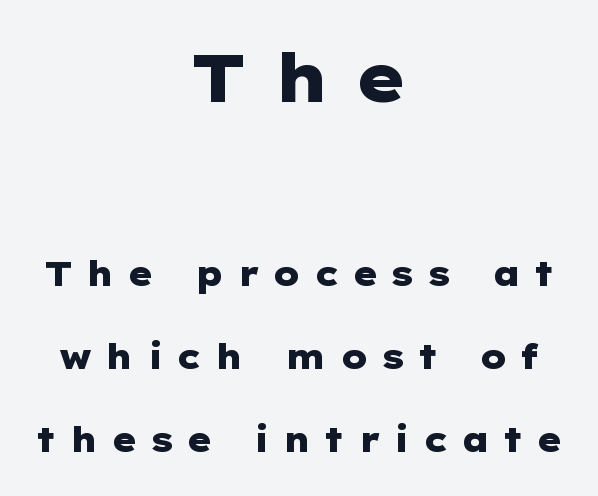
The image shows 67 px heavy, wide sans-serif type, upright; set centered, loose line spacing (2.44x), unusually wide letter spacing (+0.36 em), not underlined; the first (top) block is 1.97x larger; low stroke contrast and a medium x-height.
